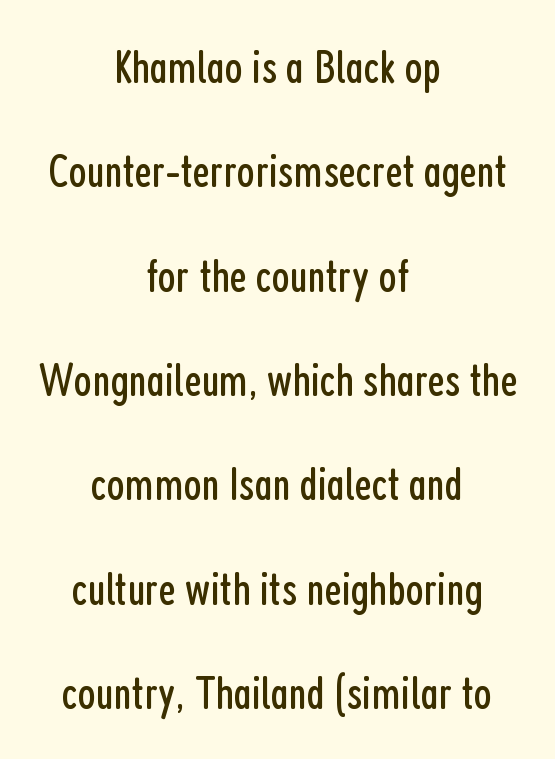
{"serif": "no", "italic": "no", "bold": "no", "weight": "regular", "width": "condensed", "stroke_contrast": "low", "x_height": "medium", "monospaced": "no", "underline": "no", "align": "center", "line_spacing": "loose", "line_spacing_ratio": 2.22, "letter_spacing": "normal", "letter_spacing_em": 0.0, "glyph_px": 47}
